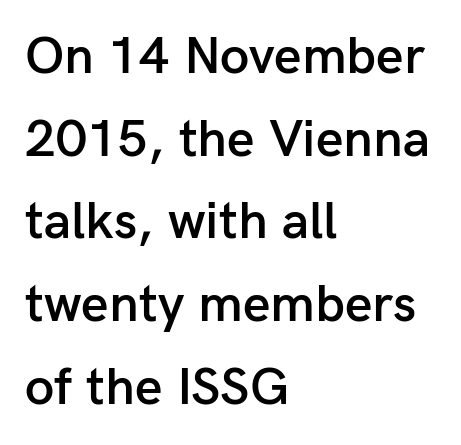
Each letter keeps its own natural width here, so spacing adapts to shape. Honestly, the letter spacing is just normal — you wouldn't notice it. A semibold gives these letters moderate extra thickness, short of bold. Where is the straight margin? On the left.
